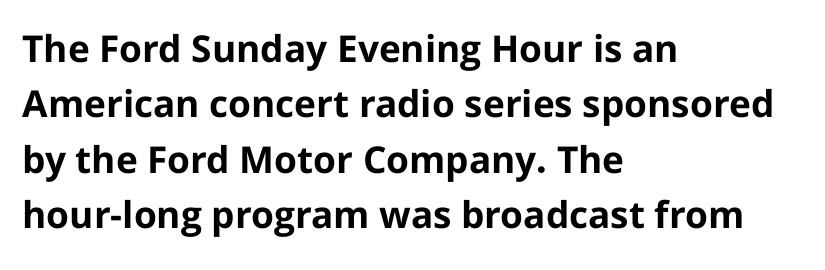
The type sits square on the baseline with zero lean. Here the designer chose a conventional face with non-uniform glyph widths. A student would call this left alignment; a typographer would say flush left, rag right. Each letter's strokes conclude bluntly, with no projecting serifs.
